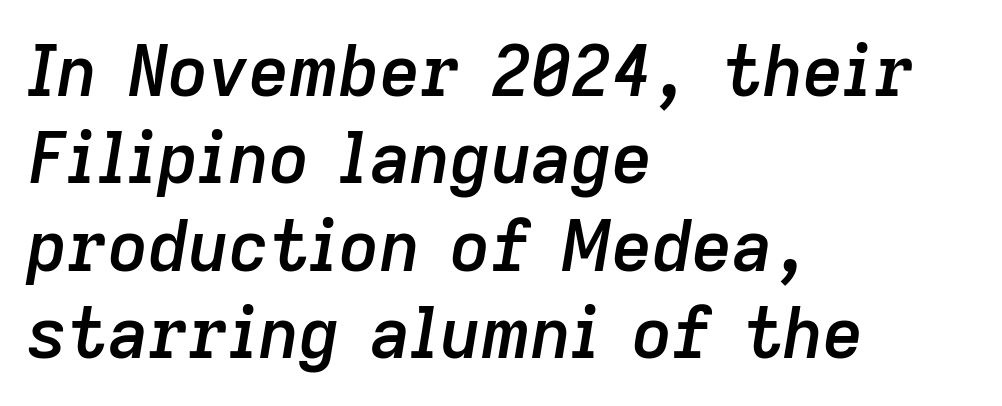
{"italic": "yes", "lean": "right", "slant_degrees": 9, "bold": "semi", "weight": "semibold", "width": "normal", "stroke_contrast": "low", "x_height": "medium", "monospaced": "no", "underline": "no", "align": "left", "line_spacing": "normal", "line_spacing_ratio": 1.25, "letter_spacing": "normal", "letter_spacing_em": 0.0, "glyph_px": 70}
